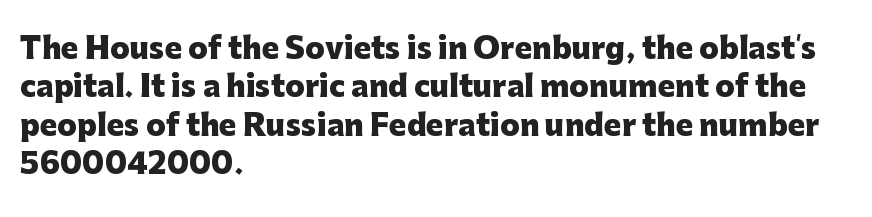
The image shows 29 px heavy sans-serif type, upright; set left-aligned, normal line spacing (1.32x), normal letter spacing, not underlined; low stroke contrast and a medium x-height.
